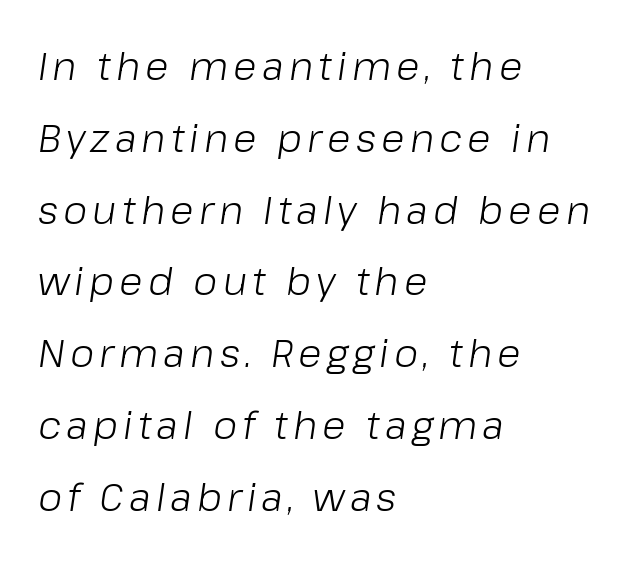
{"italic": "yes", "lean": "right", "slant_degrees": 8, "bold": "no", "weight": "light", "width": "normal", "stroke_contrast": "low", "x_height": "medium", "monospaced": "no", "underline": "no", "align": "left", "line_spacing_ratio": 1.84, "glyph_px": 39}
